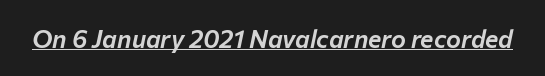
The passage shown leans; its letterforms are oblique. Honestly, the letter spacing is just normal — you wouldn't notice it. This is underlined copy, the kind a proofreader might mark for attention.
